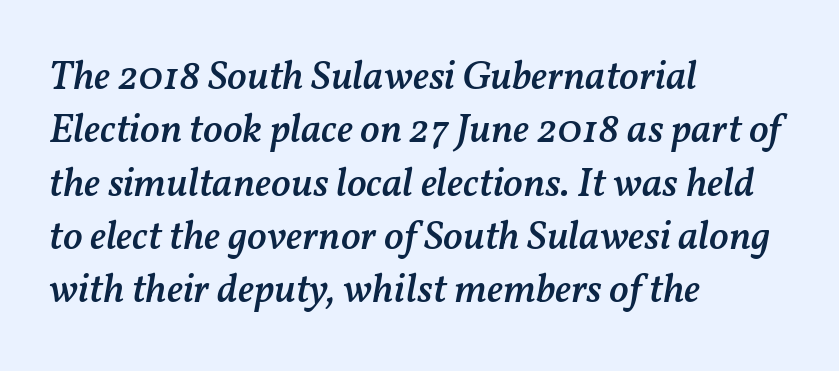
The image shows 41 px semibold type, italic (leaning right); set left-aligned, normal line spacing (1.3x), normal letter spacing, not underlined; medium stroke contrast and a medium x-height.
